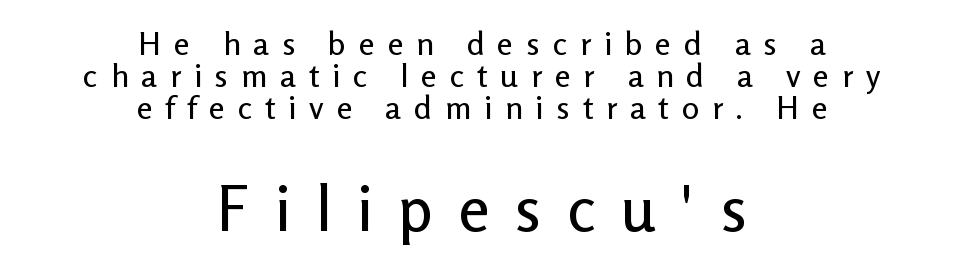
Q: Is the text italic (slanted)? A: No, it is upright.
Q: Is the typeface a serif or a sans-serif typeface? A: Sans-serif.
Q: Is the text underlined? A: No.
Q: How is the paragraph aligned? A: Centered.
Q: Is the spacing between letters normal or unusually wide? A: Unusually wide.
Q: Is the spacing between lines tight, normal or loose? A: Tight.
Q: Which block of text is set in a larger size, the first (top) or the second (bottom)? A: The second (bottom) one.
Q: Width (condensed, normal, or wide)? A: Normal.
Q: Stroke contrast? A: Low.
Q: x-height? A: Medium.
Q: Monospaced? A: No.
